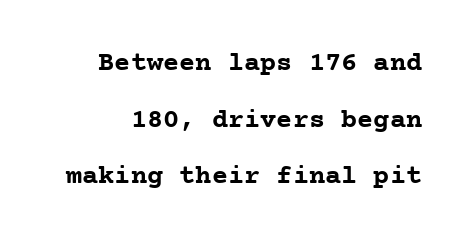
{"italic": "no", "bold": "yes", "underline": "no", "line_spacing": "loose", "line_spacing_ratio": 2.1, "letter_spacing": "normal", "letter_spacing_em": 0.0, "glyph_px": 27}
